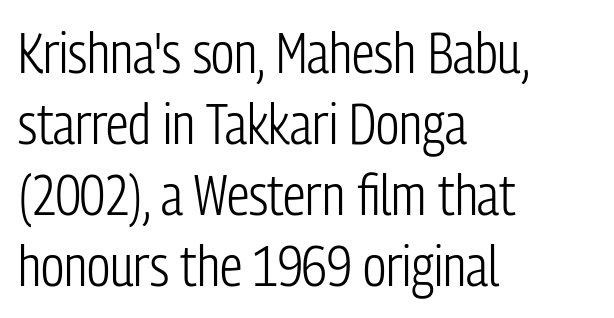
The image shows 56 px light, condensed sans-serif type, upright; set left-aligned, normal line spacing (1.27x), normal letter spacing, not underlined; low stroke contrast and a medium x-height.
